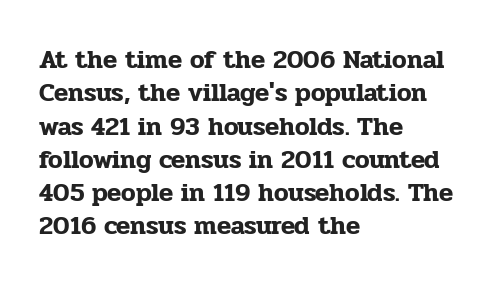
Beneath every word, the page is bare. Evenly set lines give the paragraph a standard silhouette. The compositor pushed each line to the left boundary. Spacing between characters is what you'd get straight out of the box. When letters stand straight like this, we call the style roman or upright.
